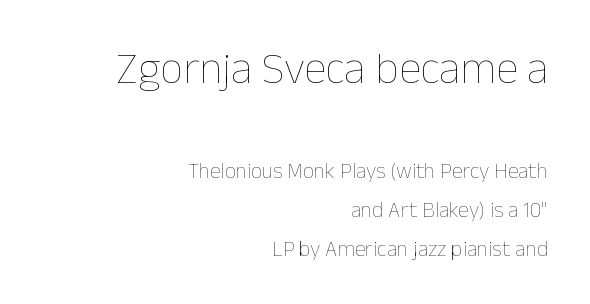
{"italic": "no", "bold": "no", "weight": "thin", "width": "normal", "stroke_contrast": "low", "x_height": "medium", "monospaced": "no", "underline": "no", "align": "right", "line_spacing_ratio": 1.78, "letter_spacing": "normal", "letter_spacing_em": 0.0, "larger_block": "first", "size_ratio": 2.05, "glyph_px": 45}
